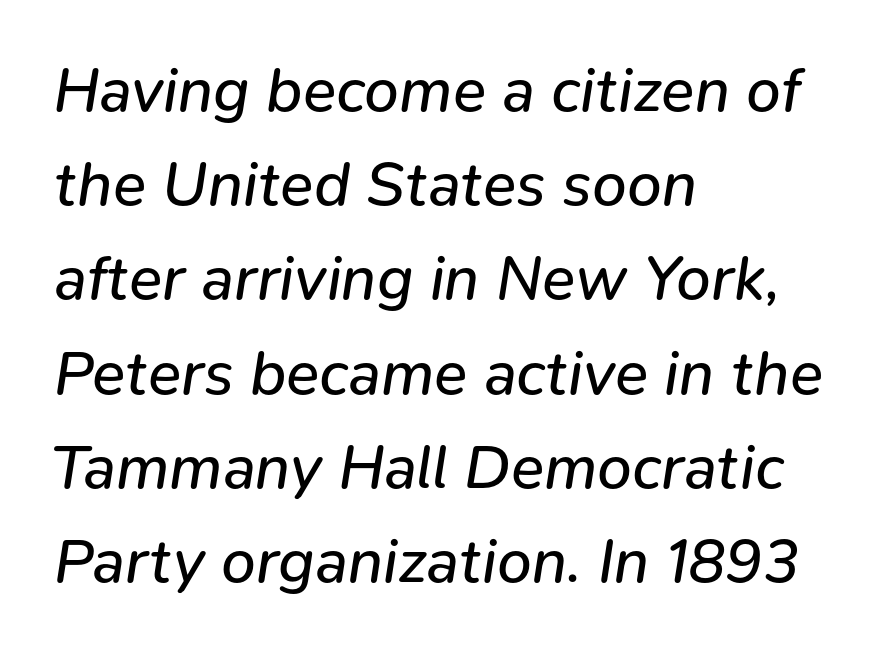
The image shows 62 px regular-weight type, italic (leaning right); set left-aligned, normal line spacing (1.52x), normal letter spacing, not underlined; low stroke contrast and a medium x-height.
